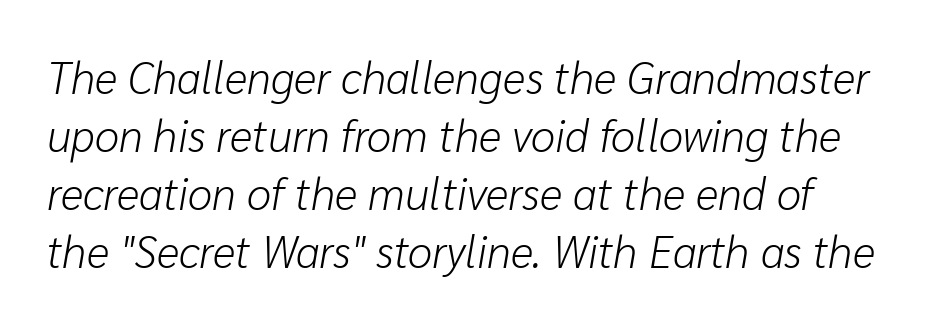
The image shows 44 px light type, italic (leaning right); set left-aligned, normal line spacing (1.32x), normal letter spacing, not underlined; low stroke contrast and a medium x-height.
